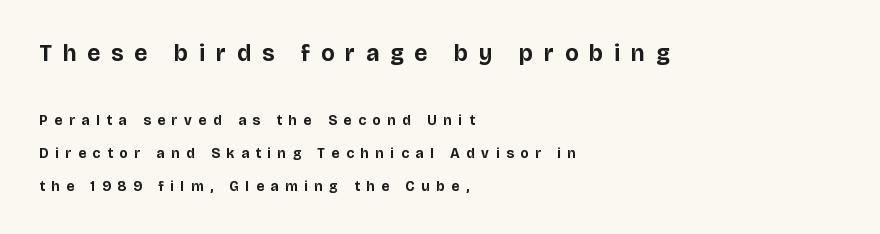
Q: Is the text bold? A: Yes.
Q: Is the text italic (slanted)? A: No, it is upright.
Q: Is the text underlined? A: No.
Q: How is the paragraph aligned? A: Left-aligned.
Q: Is the spacing between letters normal or unusually wide? A: Unusually wide.
Q: Is the spacing between lines tight, normal or loose? A: Loose.
Q: Which block of text is set in a larger size, the first (top) or the second (bottom)? A: The first (top) one.
